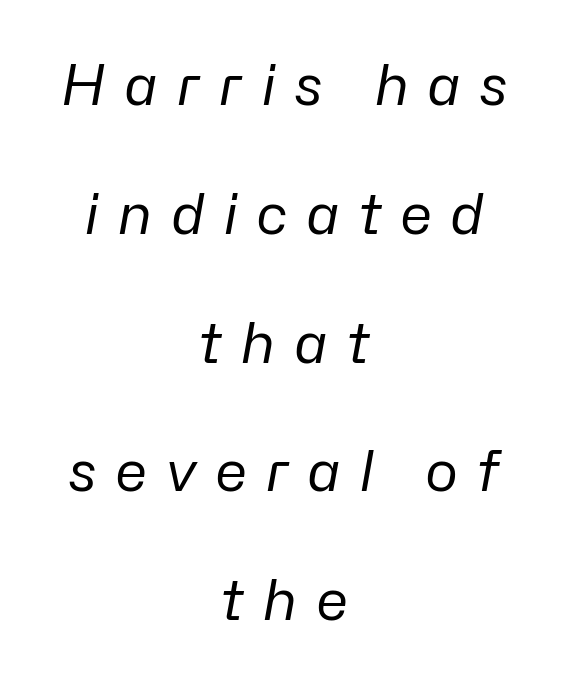
The image shows 56 px regular-weight type, italic (leaning right); set centered, loose line spacing (2.3x), unusually wide letter spacing (+0.32 em), not underlined; low stroke contrast and a medium x-height.
